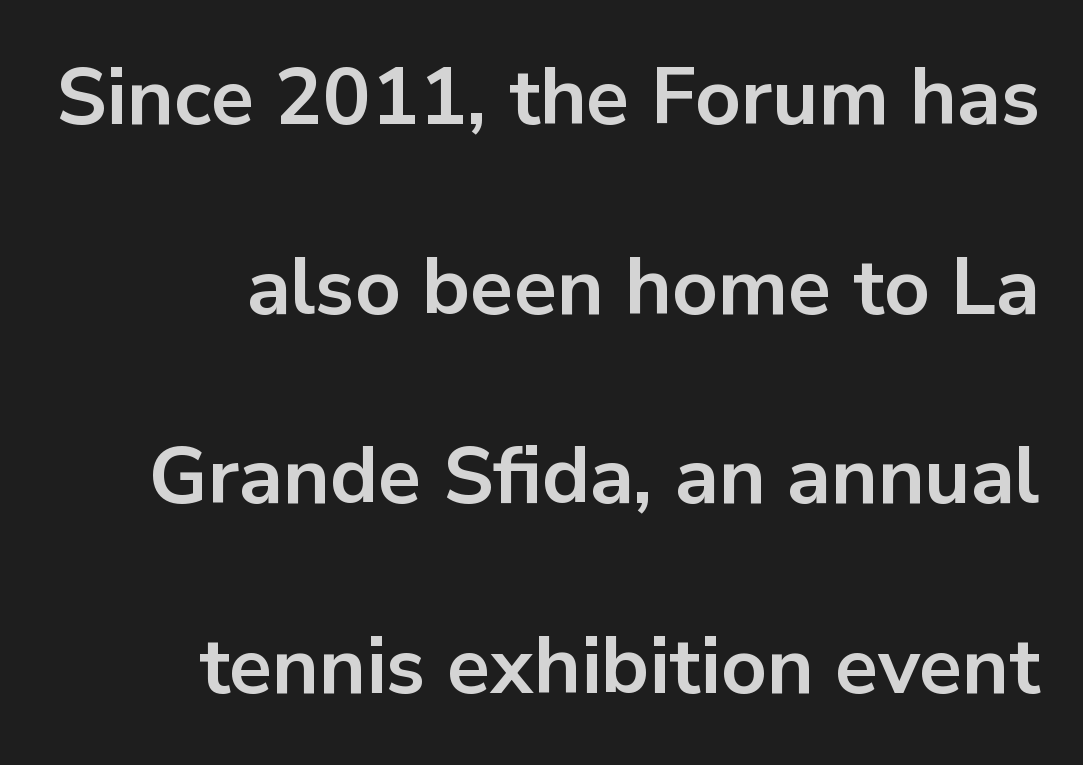
The image shows 80 px bold sans-serif type, upright; set right-aligned, loose line spacing (2.37x), normal letter spacing, not underlined; low stroke contrast and a medium x-height.
